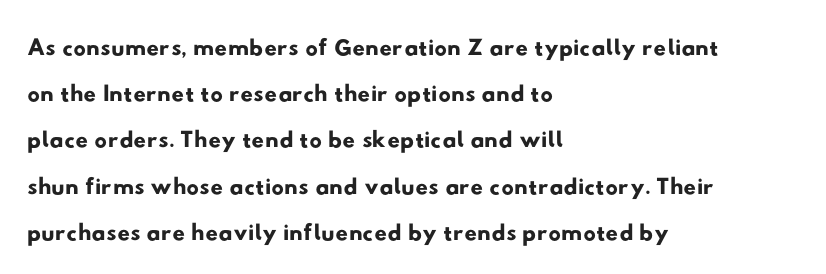
The image shows 35 px wide sans-serif type; set left-aligned, normal line spacing (1.32x), normal letter spacing, not underlined; low stroke contrast and a small x-height.
